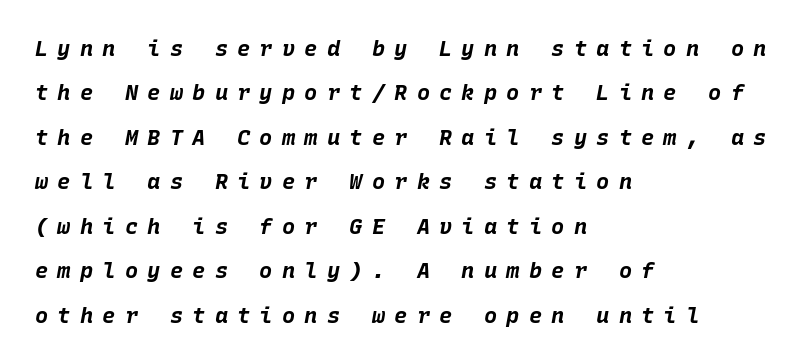
{"italic": "yes", "lean": "right", "slant_degrees": 10, "bold": "yes", "underline": "no", "align": "left", "line_spacing": "loose", "line_spacing_ratio": 2.02, "letter_spacing": "wide", "letter_spacing_em": 0.42, "glyph_px": 22}
